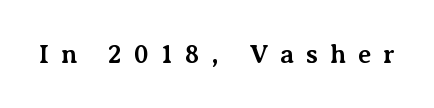
Q: Is the text bold? A: Yes.
Q: Is the text italic (slanted)? A: No, it is upright.
Q: Is the text underlined? A: No.
Q: Is the spacing between letters normal or unusually wide? A: Unusually wide.
